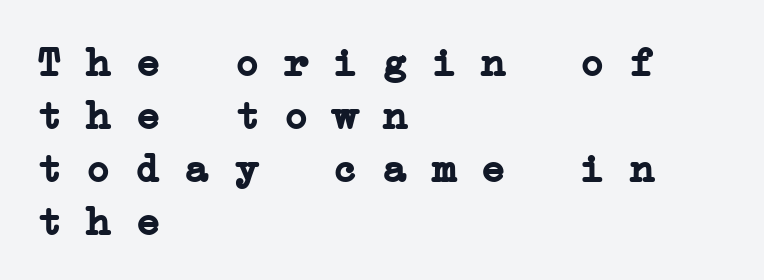
Q: Is the text bold? A: Yes.
Q: Is the typeface a serif or a sans-serif typeface? A: Serif.
Q: Is the text underlined? A: No.
Q: How is the paragraph aligned? A: Left-aligned.
Q: Is the spacing between letters normal or unusually wide? A: Normal.
Q: Is the spacing between lines tight, normal or loose? A: Normal.
Q: Width (condensed, normal, or wide)? A: Wide.
Q: Stroke contrast? A: Low.
Q: x-height? A: Medium.
Q: Monospaced? A: Yes.
